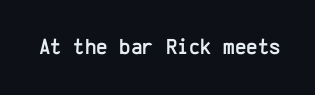
Tall strokes in this sample are plumb rather than angled. Short note: letters normally spaced. Lines of text with bare space underneath.
